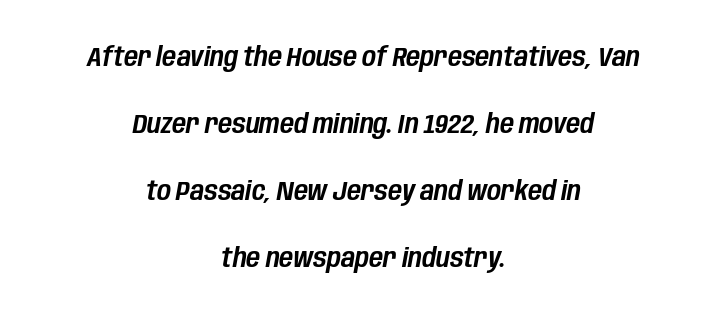
Q: Is the text italic (slanted)? A: Yes, it leans right by about 10 degrees.
Q: Is the text underlined? A: No.
Q: How is the paragraph aligned? A: Centered.
Q: Is the spacing between letters normal or unusually wide? A: Normal.
Q: Is the spacing between lines tight, normal or loose? A: Loose.
